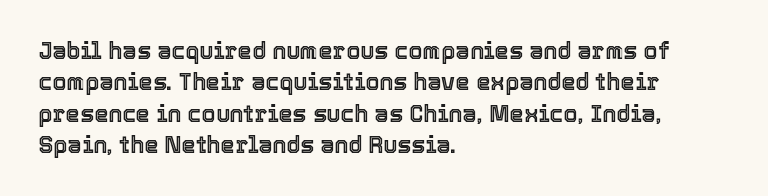
The image shows 23 px text type, upright; set left-aligned, normal line spacing (1.36x), normal letter spacing, not underlined.
